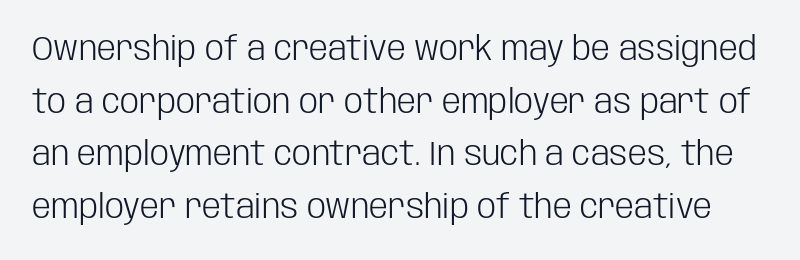
Q: Is the text bold? A: No.
Q: Is the text italic (slanted)? A: No, it is upright.
Q: Is the typeface a serif or a sans-serif typeface? A: Sans-serif.
Q: Is the text underlined? A: No.
Q: Is the spacing between letters normal or unusually wide? A: Normal.
Q: Is the spacing between lines tight, normal or loose? A: Normal.
Q: Width (condensed, normal, or wide)? A: Condensed.
Q: Stroke contrast? A: Low.
Q: x-height? A: Large.
Q: Monospaced? A: No.
